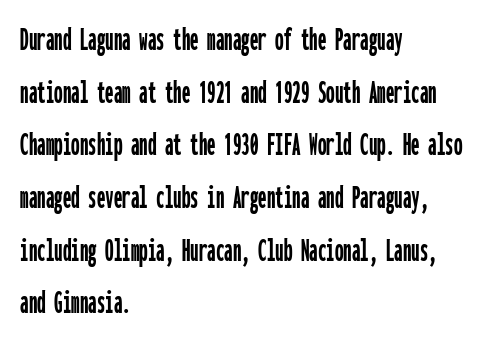
The image shows 34 px condensed sans-serif type, upright, monospaced; set left-aligned, normal line spacing (1.55x), normal letter spacing, not underlined; low stroke contrast and a medium x-height.
